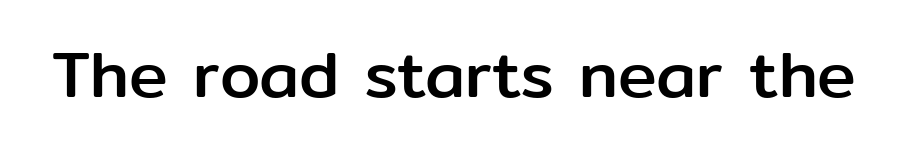
Q: Is the text italic (slanted)? A: No, it is upright.
Q: Is the typeface a serif or a sans-serif typeface? A: Sans-serif.
Q: Is the text underlined? A: No.
Q: Is the spacing between letters normal or unusually wide? A: Normal.
Q: Width (condensed, normal, or wide)? A: Normal.
Q: Stroke contrast? A: Low.
Q: x-height? A: Medium.
Q: Monospaced? A: No.
